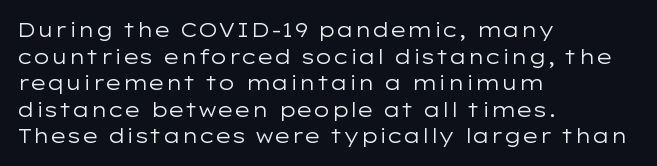
{"italic": "no", "bold": "no", "underline": "no", "align": "left", "line_spacing": "normal", "line_spacing_ratio": 1.33, "letter_spacing": "normal", "letter_spacing_em": 0.0, "glyph_px": 20}
